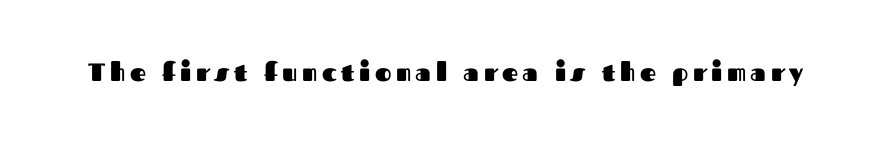
Q: Is the text bold? A: Yes.
Q: Is the text italic (slanted)? A: No, it is upright.
Q: Is the text underlined? A: No.
